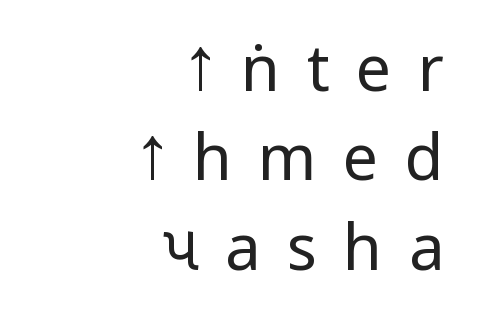
The image shows 63 px regular-weight, condensed sans-serif type, upright; set right-aligned, normal line spacing (1.42x), unusually wide letter spacing (+0.42 em), not underlined; low stroke contrast.
